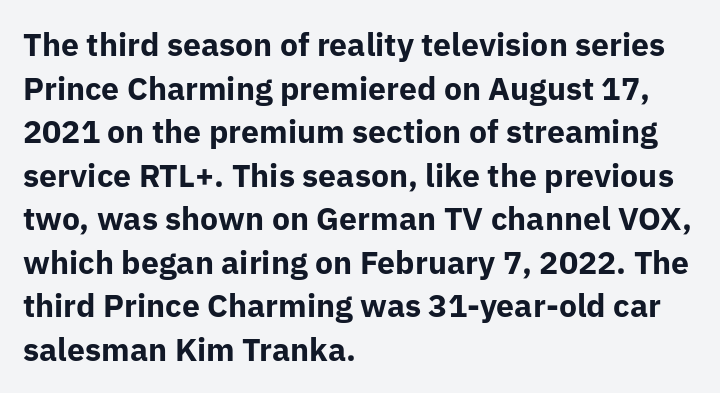
The image shows 32 px bold sans-serif type, upright; set left-aligned, normal line spacing (1.36x), normal letter spacing, not underlined; low stroke contrast and a medium x-height.
